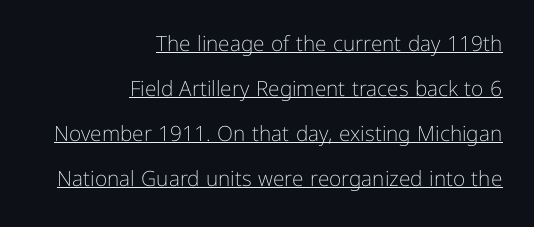
Q: Is the text bold? A: No.
Q: Is the text italic (slanted)? A: No, it is upright.
Q: Is the text underlined? A: Yes.
Q: How is the paragraph aligned? A: Right-aligned.
Q: Is the spacing between letters normal or unusually wide? A: Normal.
Q: Is the spacing between lines tight, normal or loose? A: Loose.
